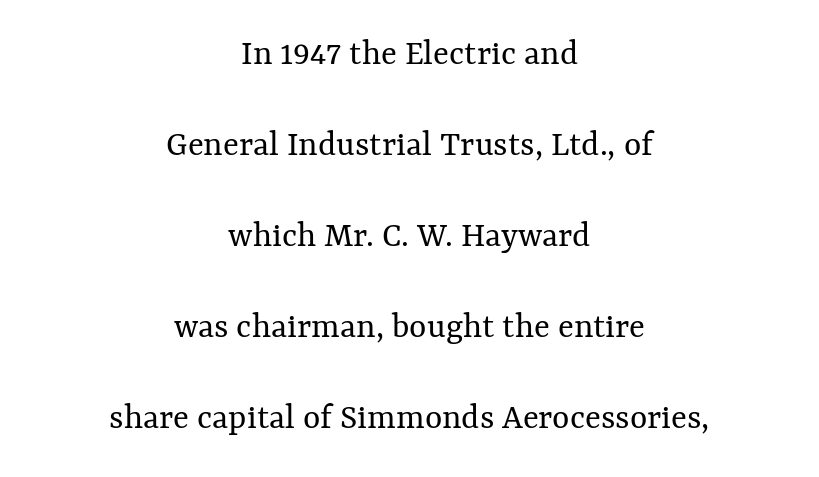
Q: Is the text bold? A: No.
Q: Is the text italic (slanted)? A: No, it is upright.
Q: Is the text underlined? A: No.
Q: How is the paragraph aligned? A: Centered.
Q: Is the spacing between letters normal or unusually wide? A: Normal.
Q: Is the spacing between lines tight, normal or loose? A: Loose.
Q: Width (condensed, normal, or wide)? A: Normal.
Q: Stroke contrast? A: Medium.
Q: x-height? A: Medium.
Q: Monospaced? A: No.
